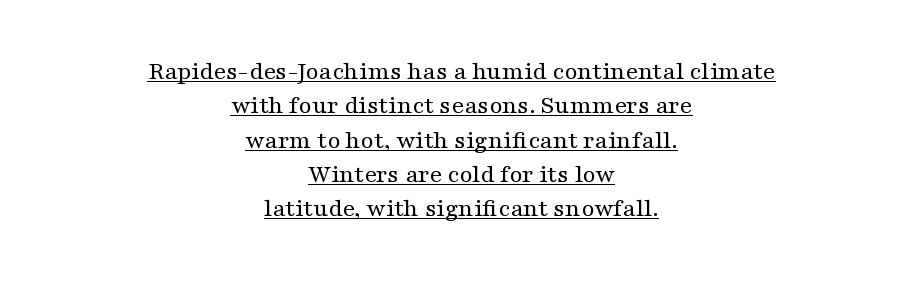
The image shows 26 px text type, upright; set centered, normal line spacing (1.32x), normal letter spacing, underlined.
